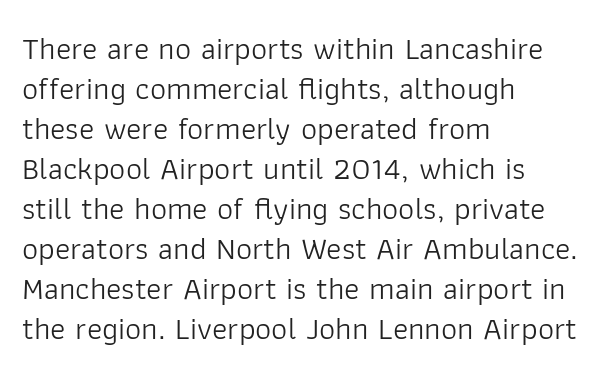
Typeset ragged right — the left edge is the straight one. To sum up the face: it is a sans, with no serifs. Is there much room between lines? A standard amount, neither cramped nor airy. Note the varied advance widths — an 'i' is clearly narrower than an 'm'. The zone under the glyphs is completely vacant.
